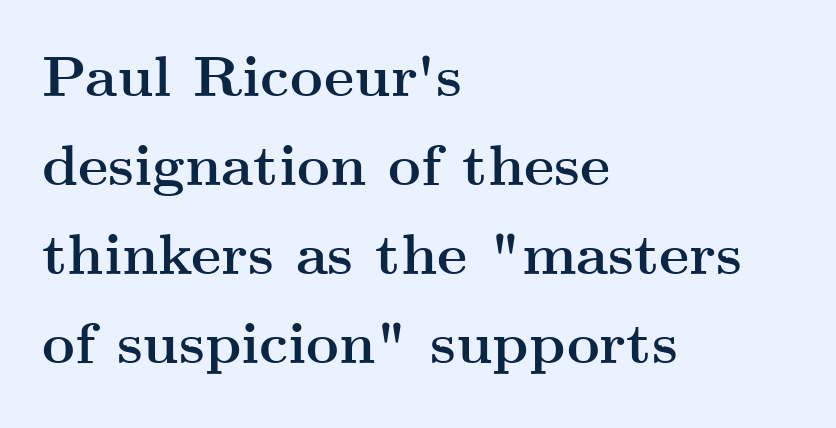
Q: Is the text bold? A: Yes.
Q: Is the text italic (slanted)? A: No, it is upright.
Q: Is the typeface a serif or a sans-serif typeface? A: Serif.
Q: Is the text underlined? A: No.
Q: How is the paragraph aligned? A: Left-aligned.
Q: Is the spacing between letters normal or unusually wide? A: Normal.
Q: Is the spacing between lines tight, normal or loose? A: Normal.
Q: Width (condensed, normal, or wide)? A: Wide.
Q: Stroke contrast? A: Medium.
Q: x-height? A: Small.
Q: Monospaced? A: No.
